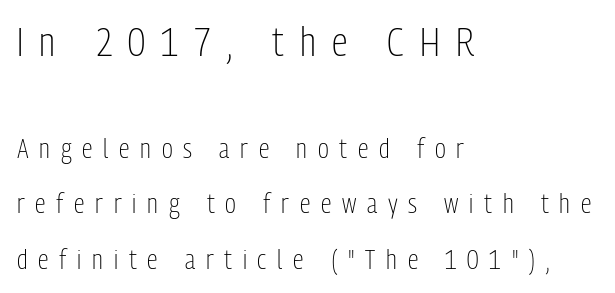
Q: Is the text bold? A: No.
Q: Is the text italic (slanted)? A: No, it is upright.
Q: Is the typeface a serif or a sans-serif typeface? A: Sans-serif.
Q: Is the text underlined? A: No.
Q: How is the paragraph aligned? A: Left-aligned.
Q: Is the spacing between letters normal or unusually wide? A: Unusually wide.
Q: Is the spacing between lines tight, normal or loose? A: Loose.
Q: Which block of text is set in a larger size, the first (top) or the second (bottom)? A: The first (top) one.
Q: Width (condensed, normal, or wide)? A: Condensed.
Q: Stroke contrast? A: Low.
Q: x-height? A: Medium.
Q: Monospaced? A: No.
